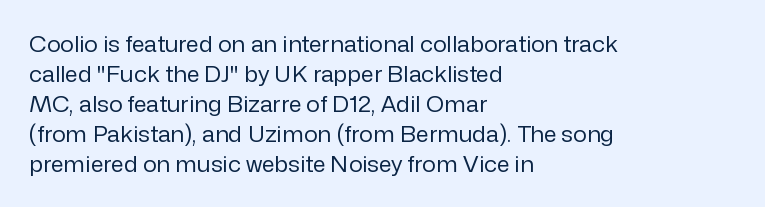
The lines are quadded left. The font sits on the lighter half of the weight spectrum, regular included. Tracking here is standard; glyphs follow each other at the usual distance. Italic? Not at all — the glyphs are vertical. Rule under the text: the space is simply empty.
